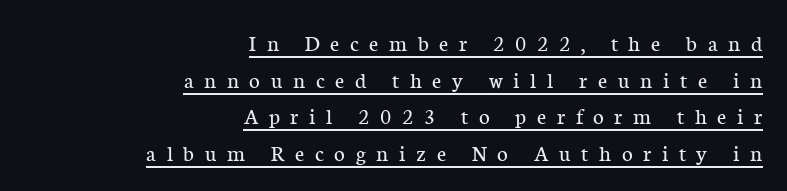
Q: Is the text bold? A: No.
Q: Is the text italic (slanted)? A: No, it is upright.
Q: Is the text underlined? A: Yes.
Q: How is the paragraph aligned? A: Right-aligned.
Q: Is the spacing between letters normal or unusually wide? A: Unusually wide.
Q: Is the spacing between lines tight, normal or loose? A: Normal.
